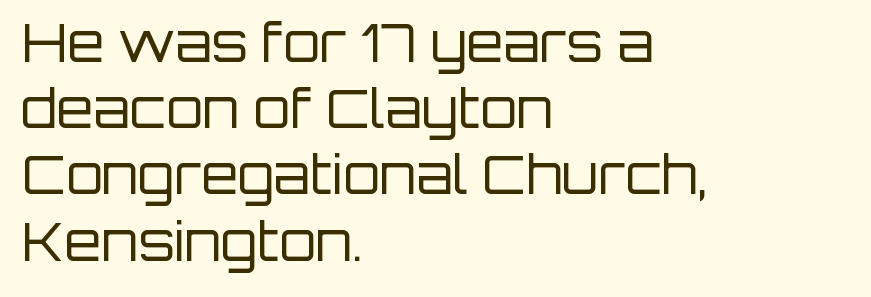
The glyphs are unaccompanied by any horizontal stroke below them. Summary of weight: not heavy and not bold. All the whitespace from short lines collects on the right. This sample has the flowing, uneven cadence of proportional lettering. The leading is moderate, giving the passage an even texture.
